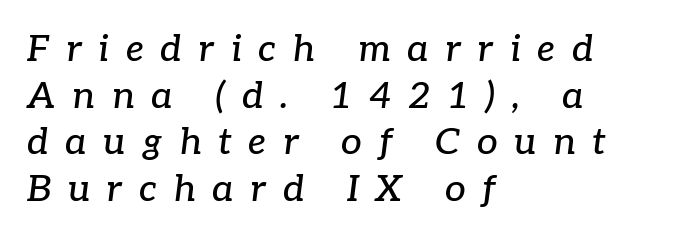
The image shows 37 px serif type, italic (leaning right); set left-aligned, normal line spacing (1.26x), unusually wide letter spacing (+0.45 em), not underlined; low stroke contrast and a medium x-height.
